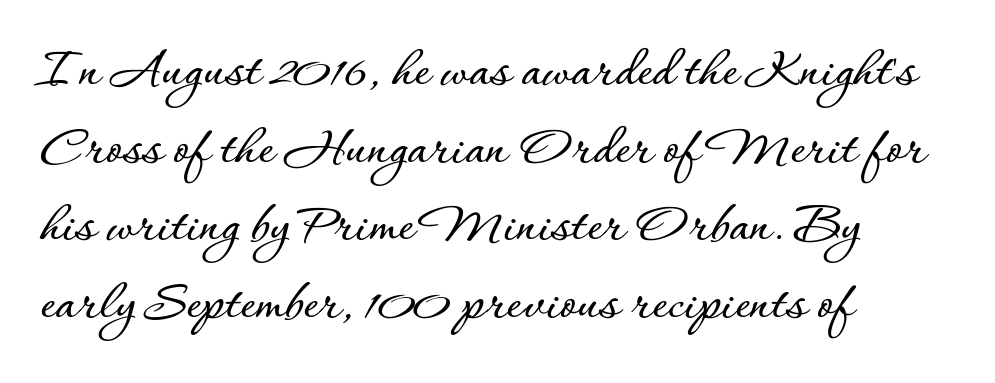
The image shows 58 px text type; set left-aligned, normal line spacing (1.34x), normal letter spacing, not underlined; low stroke contrast and a small x-height.
